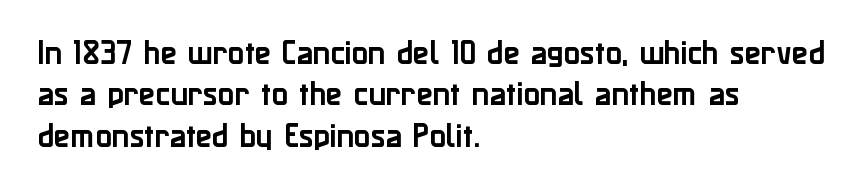
Q: Is the text italic (slanted)? A: No, it is upright.
Q: Is the text underlined? A: No.
Q: How is the paragraph aligned? A: Left-aligned.
Q: Is the spacing between letters normal or unusually wide? A: Normal.
Q: Is the spacing between lines tight, normal or loose? A: Normal.
